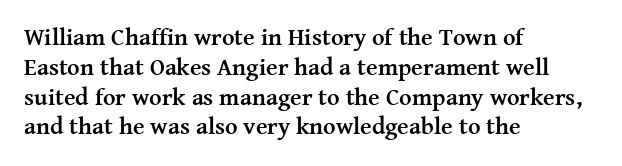
The image shows 24 px bold type, upright; set left-aligned, line spacing 1.24x, normal letter spacing, not underlined.
